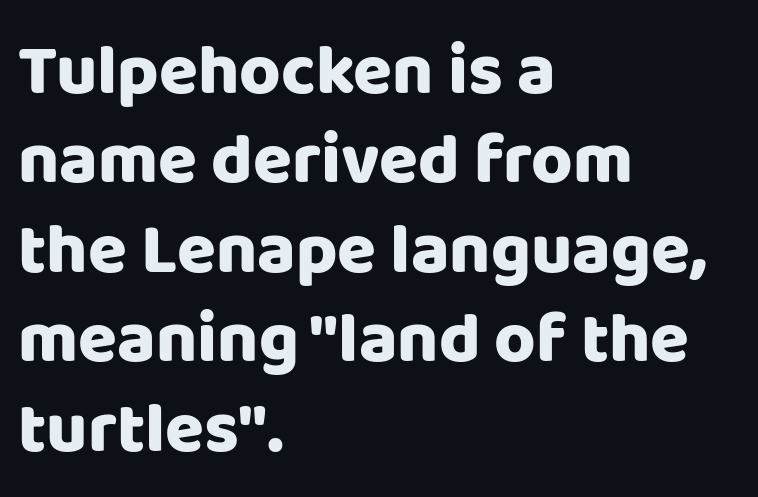
The passage shown is typed in a proportional face where columns would drift. Posture: straight, roman, zero tilt. The face used here is rendered with its standard letterfit. The setting favours the left margin, as ordinary paragraphs usually do. The face used here is a sans, in the tradition of grotesques and geometrics.
